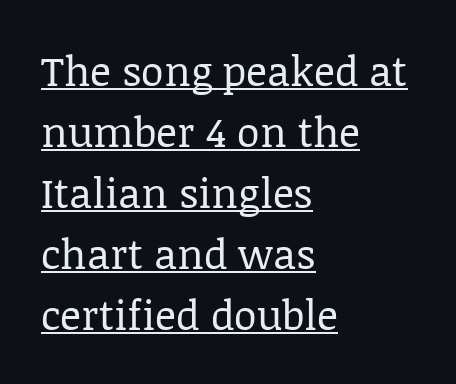
Q: Is the text bold? A: No.
Q: Is the text italic (slanted)? A: No, it is upright.
Q: Is the typeface a serif or a sans-serif typeface? A: Serif.
Q: Is the text underlined? A: Yes.
Q: How is the paragraph aligned? A: Left-aligned.
Q: Is the spacing between letters normal or unusually wide? A: Normal.
Q: Is the spacing between lines tight, normal or loose? A: Normal.
Q: Width (condensed, normal, or wide)? A: Normal.
Q: Stroke contrast? A: Low.
Q: x-height? A: Large.
Q: Monospaced? A: No.
